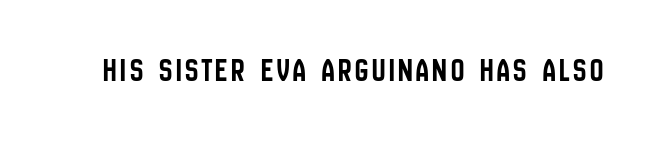
Q: Is the text italic (slanted)? A: No, it is upright.
Q: Is the typeface a serif or a sans-serif typeface? A: Sans-serif.
Q: Is the text underlined? A: No.
Q: Width (condensed, normal, or wide)? A: Condensed.
Q: Stroke contrast? A: Low.
Q: x-height? A: Large.
Q: Monospaced? A: No.
